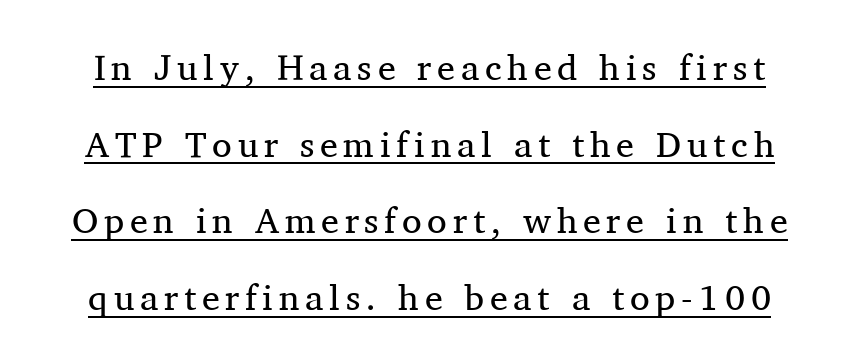
Caption: face not bold, strokes unweighted. The string is rendered with underlining switched on. Note: serifs present on the glyphs. Posture: upright roman. Is this a fixed-width face? No — the glyphs have proportional, varying widths.
